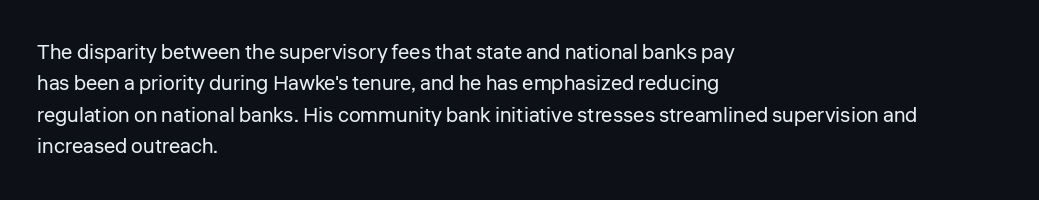
{"italic": "no", "bold": "no", "underline": "no", "align": "left", "line_spacing": "normal", "line_spacing_ratio": 1.5, "letter_spacing": "normal", "letter_spacing_em": 0.0, "glyph_px": 21}
